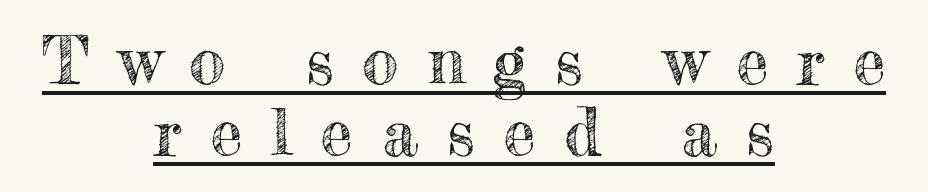
Q: Is the text italic (slanted)? A: No, it is upright.
Q: Is the text underlined? A: Yes.
Q: How is the paragraph aligned? A: Centered.
Q: Is the spacing between letters normal or unusually wide? A: Unusually wide.
Q: Is the spacing between lines tight, normal or loose? A: Tight.
Q: Width (condensed, normal, or wide)? A: Normal.
Q: x-height? A: Small.
Q: Monospaced? A: No.
